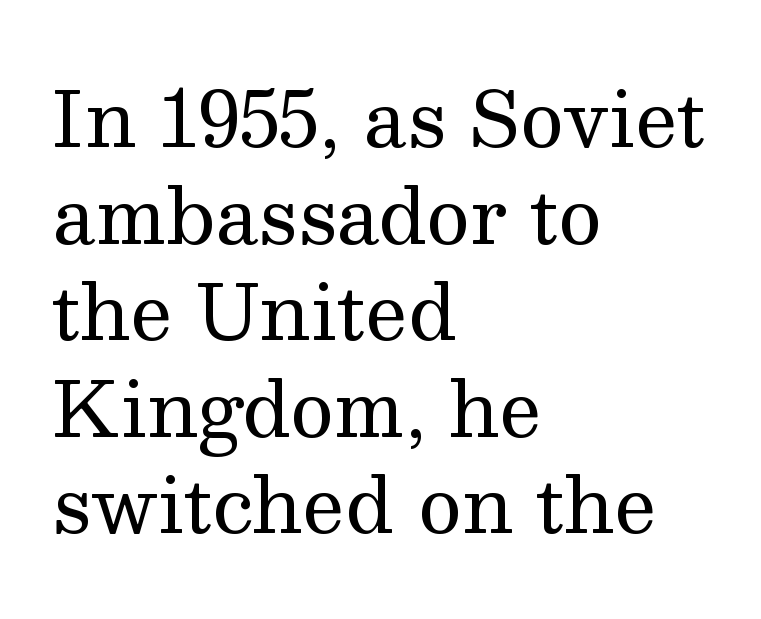
Q: Is the text bold? A: No.
Q: Is the text italic (slanted)? A: No, it is upright.
Q: Is the typeface a serif or a sans-serif typeface? A: Serif.
Q: Is the text underlined? A: No.
Q: How is the paragraph aligned? A: Left-aligned.
Q: Is the spacing between letters normal or unusually wide? A: Normal.
Q: Is the spacing between lines tight, normal or loose? A: Normal.
Q: Width (condensed, normal, or wide)? A: Normal.
Q: Stroke contrast? A: Medium.
Q: x-height? A: Medium.
Q: Monospaced? A: No.
